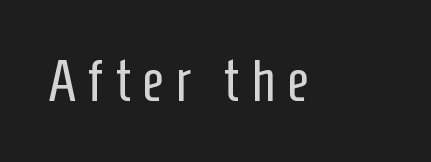
Q: Is the text bold? A: No.
Q: Is the text italic (slanted)? A: No, it is upright.
Q: Is the typeface a serif or a sans-serif typeface? A: Sans-serif.
Q: Is the text underlined? A: No.
Q: Is the spacing between letters normal or unusually wide? A: Unusually wide.
Q: Width (condensed, normal, or wide)? A: Condensed.
Q: Stroke contrast? A: Low.
Q: x-height? A: Medium.
Q: Monospaced? A: No.
